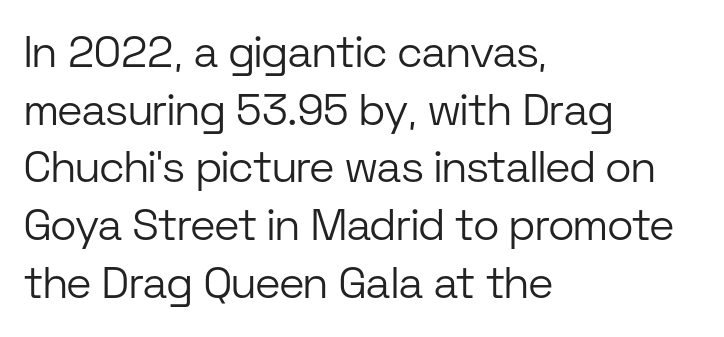
{"serif": "no", "italic": "no", "bold": "no", "weight": "light", "width": "normal", "stroke_contrast": "low", "x_height": "medium", "monospaced": "no", "underline": "no", "align": "left", "line_spacing": "normal", "line_spacing_ratio": 1.31, "letter_spacing": "normal", "letter_spacing_em": 0.0, "glyph_px": 44}
